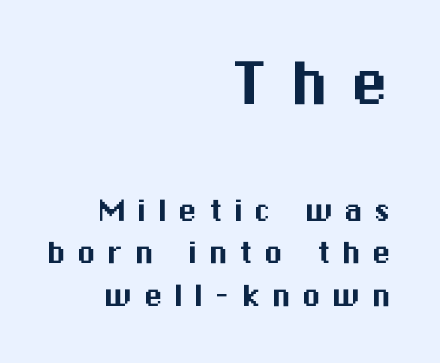
Q: Is the text italic (slanted)? A: No, it is upright.
Q: Is the typeface a serif or a sans-serif typeface? A: Sans-serif.
Q: Is the text underlined? A: No.
Q: How is the paragraph aligned? A: Right-aligned.
Q: Is the spacing between letters normal or unusually wide? A: Unusually wide.
Q: Is the spacing between lines tight, normal or loose? A: Tight.
Q: Which block of text is set in a larger size, the first (top) or the second (bottom)? A: The first (top) one.
Q: Width (condensed, normal, or wide)? A: Normal.
Q: Stroke contrast? A: Medium.
Q: x-height? A: Medium.
Q: Monospaced? A: No.
